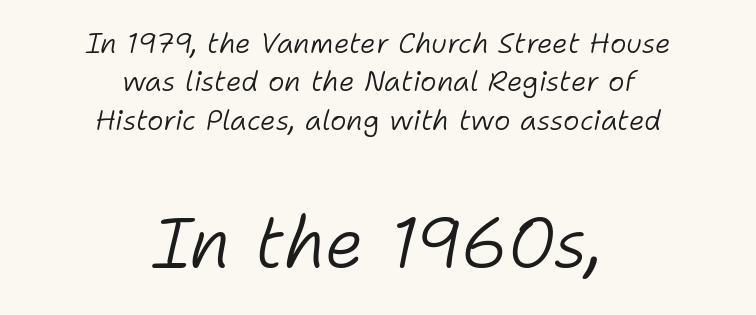
The image shows 70 px light type, italic (leaning right); set centered, normal line spacing (1.37x), normal letter spacing, not underlined; the second (bottom) block is 2.5x larger; low stroke contrast and a medium x-height.
